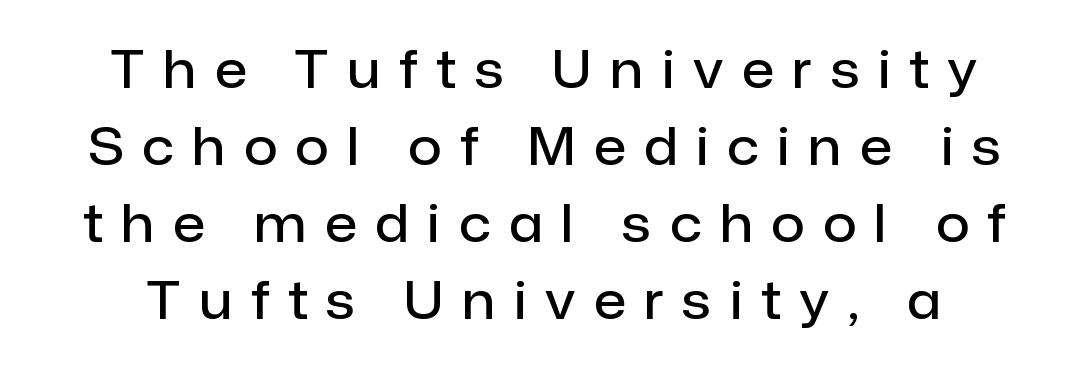
The image shows 52 px semibold sans-serif type, upright; set centered, normal line spacing (1.48x), unusually wide letter spacing (+0.36 em), not underlined; low stroke contrast and a medium x-height.
